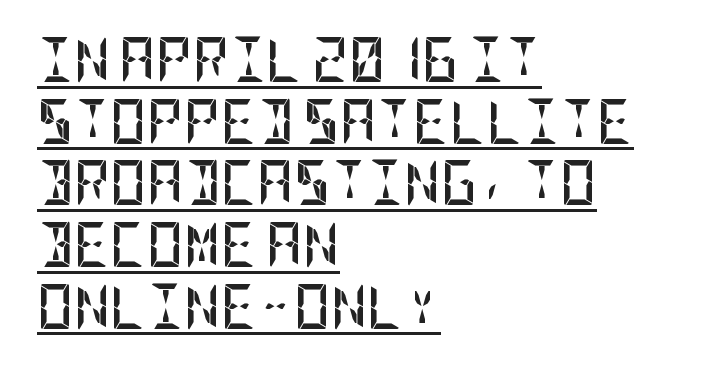
The image shows 45 px semibold, condensed sans-serif type, upright; set left-aligned, normal line spacing (1.37x), normal letter spacing, underlined; low stroke contrast and a large x-height.
